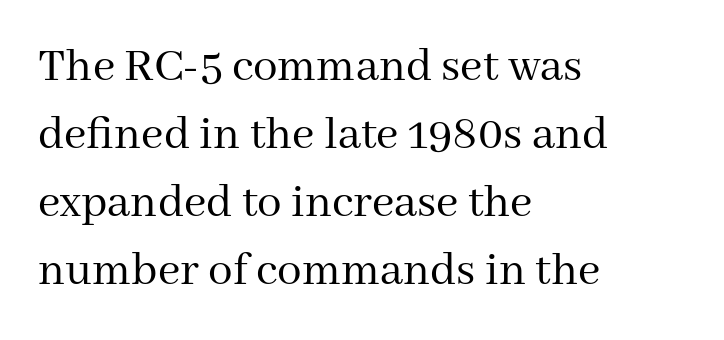
{"serif": "yes", "italic": "no", "bold": "no", "weight": "regular", "width": "normal", "stroke_contrast": "medium", "x_height": "medium", "monospaced": "no", "underline": "no", "align": "left", "line_spacing": "normal", "line_spacing_ratio": 1.39, "letter_spacing": "normal", "letter_spacing_em": 0.0, "glyph_px": 49}
